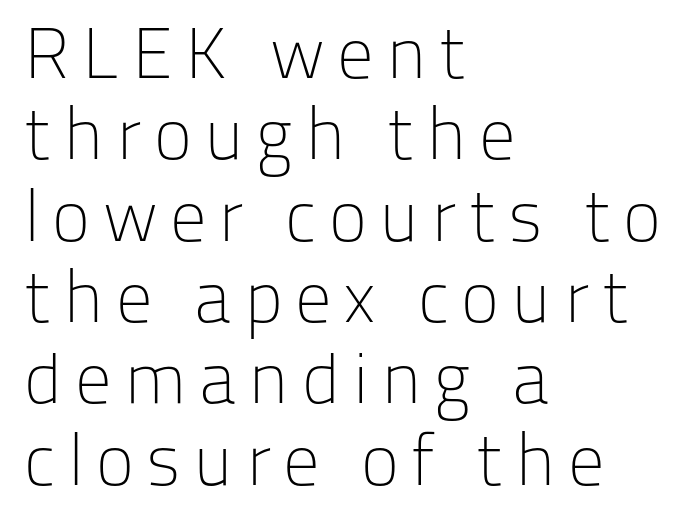
Check under the words: just untouched page. The passage is arranged the way most books set body copy — flush left. You could not count columns in this text — the font is proportionally spaced. Letterform terminals end flat and unadorned throughout the passage. The weight tops out at a normal text grade.
